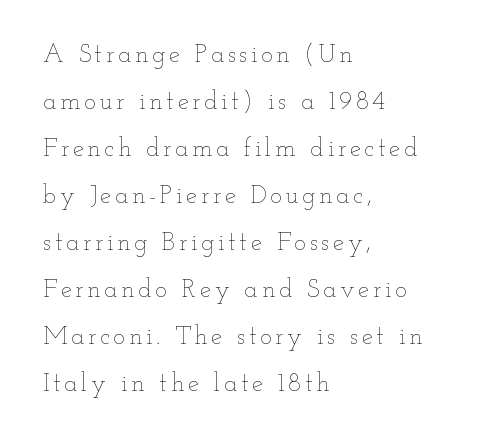
The image shows 25 px text type, upright; set left-aligned, line spacing 1.88x, not underlined.
